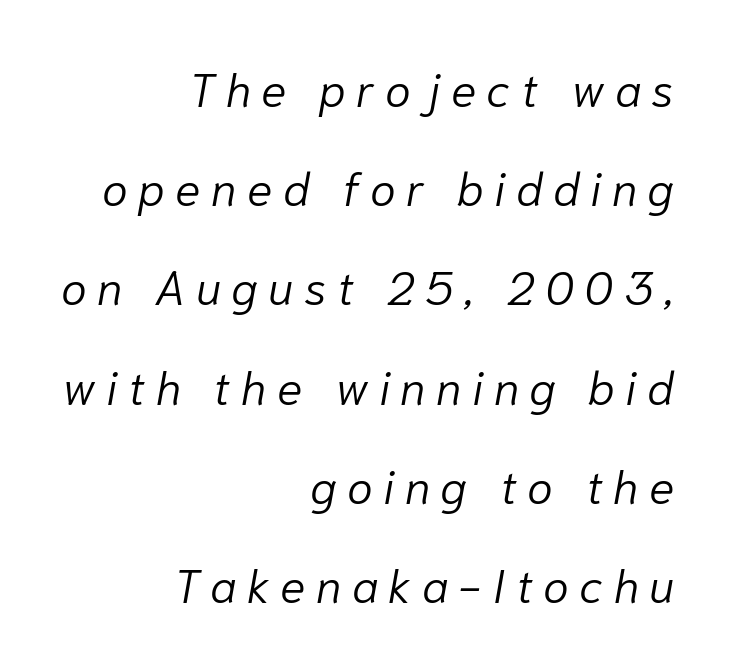
The image shows 47 px light type, italic (leaning right); set right-aligned, loose line spacing (2.11x), unusually wide letter spacing (+0.22 em), not underlined; low stroke contrast and a medium x-height.
